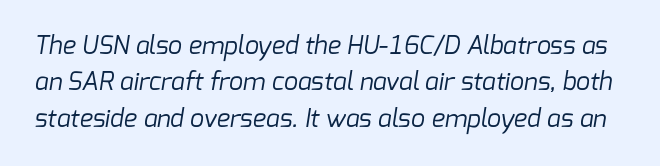
Q: Is the text bold? A: No.
Q: Is the text underlined? A: No.
Q: Is the spacing between letters normal or unusually wide? A: Normal.
Q: Is the spacing between lines tight, normal or loose? A: Normal.
